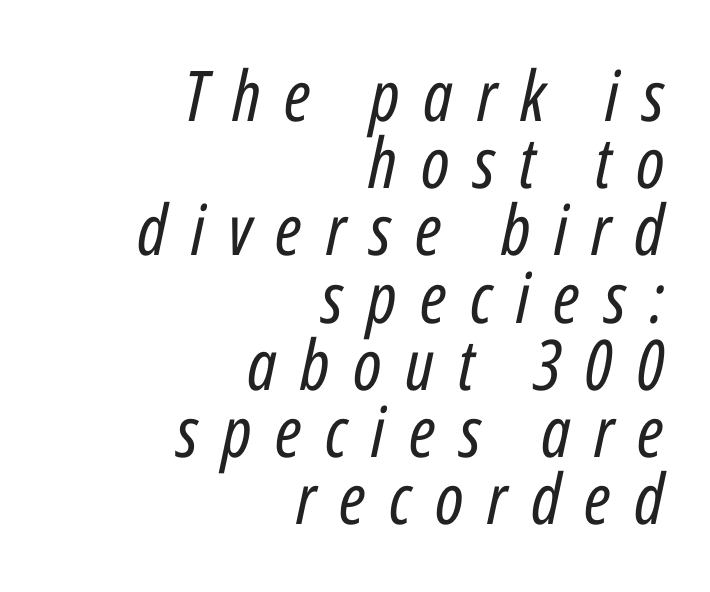
The baseline area is clear. One glance says dense: line gaps are narrower than usual. This reads as an unemphasized weight, regular at the heaviest. If you drew a line through each stem, it would be angled. The passage shown has open, widely tracked lettering throughout.
